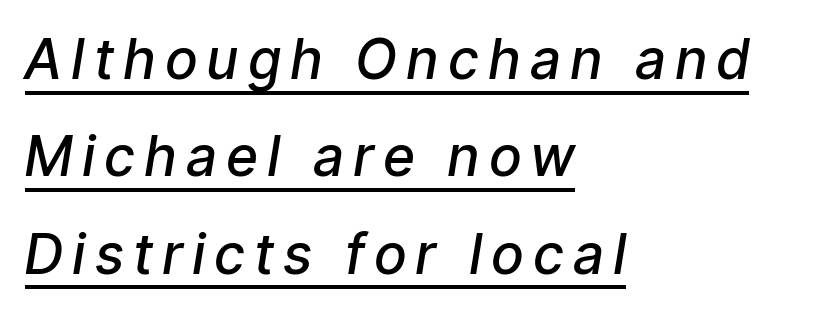
Q: Is the text bold? A: Semi-bold.
Q: Is the text italic (slanted)? A: Yes, it leans right by about 9 degrees.
Q: Is the text underlined? A: Yes.
Q: How is the paragraph aligned? A: Left-aligned.
Q: Is the spacing between letters normal or unusually wide? A: Unusually wide.
Q: Width (condensed, normal, or wide)? A: Condensed.
Q: Stroke contrast? A: Low.
Q: x-height? A: Medium.
Q: Monospaced? A: No.
